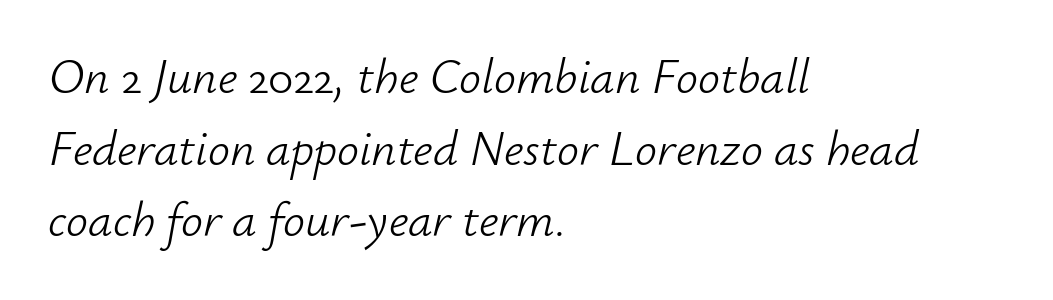
Q: Is the text bold? A: No.
Q: Is the text italic (slanted)? A: Yes, it leans right by about 12 degrees.
Q: Is the text underlined? A: No.
Q: How is the paragraph aligned? A: Left-aligned.
Q: Is the spacing between letters normal or unusually wide? A: Normal.
Q: Is the spacing between lines tight, normal or loose? A: Normal.
Q: Width (condensed, normal, or wide)? A: Normal.
Q: Stroke contrast? A: Low.
Q: x-height? A: Small.
Q: Monospaced? A: No.
